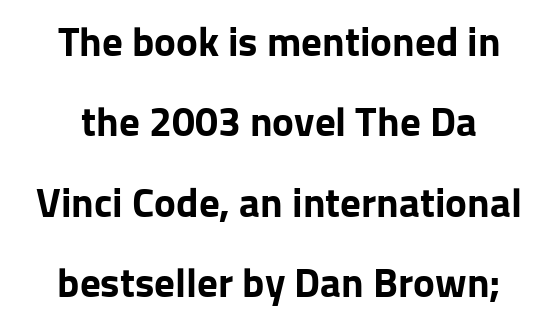
The image shows 41 px bold sans-serif type, upright; set loose line spacing (1.96x), normal letter spacing, not underlined; low stroke contrast and a medium x-height.
